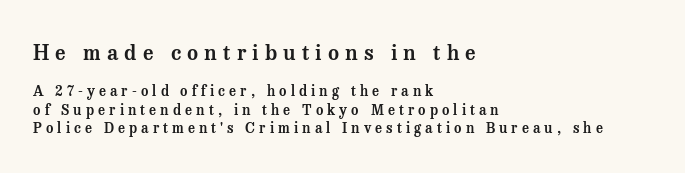
{"italic": "no", "underline": "no", "align": "left", "line_spacing": "normal", "line_spacing_ratio": 1.34, "letter_spacing": "wide", "letter_spacing_em": 0.29, "larger_block": "first", "size_ratio": 1.5, "glyph_px": 21}
